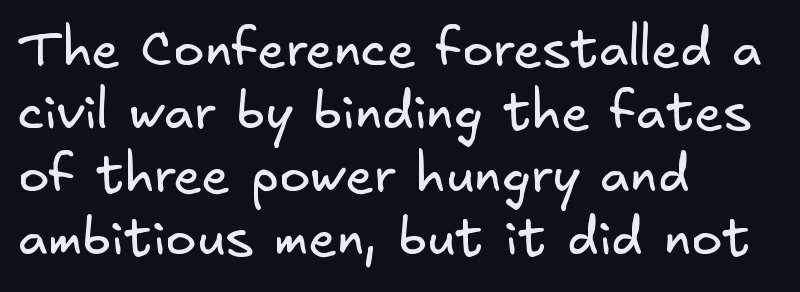
Q: Is the text bold? A: No.
Q: Is the typeface a serif or a sans-serif typeface? A: Sans-serif.
Q: Is the text underlined? A: No.
Q: How is the paragraph aligned? A: Left-aligned.
Q: Is the spacing between letters normal or unusually wide? A: Normal.
Q: Width (condensed, normal, or wide)? A: Normal.
Q: Stroke contrast? A: Low.
Q: x-height? A: Small.
